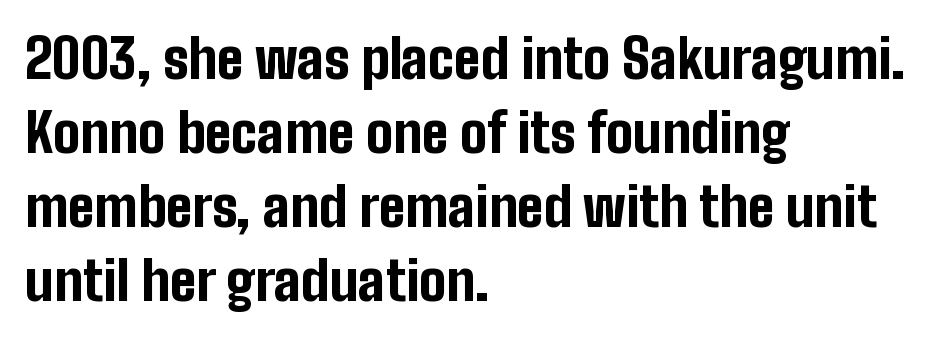
{"serif": "no", "italic": "no", "bold": "yes", "weight": "bold", "width": "condensed", "stroke_contrast": "low", "x_height": "medium", "monospaced": "no", "underline": "no", "align": "left", "line_spacing": "normal", "line_spacing_ratio": 1.37, "letter_spacing": "normal", "letter_spacing_em": 0.0, "glyph_px": 54}
